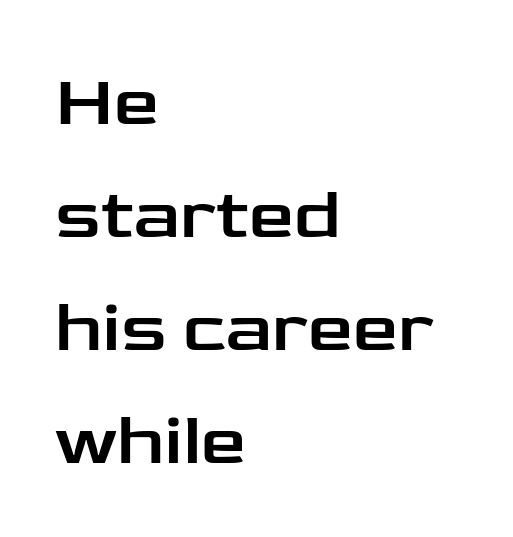
This is sans-serif lettering, the kind often seen on screens and signage. Each row of text sits above clean, open space. The typography opts for an upright posture over an oblique one. Is the block centered? No — it sits flush against the left margin. What stands out about the letter spacing? Nothing — it is the standard amount. Whoever set this chose a conventional vertical rhythm.
